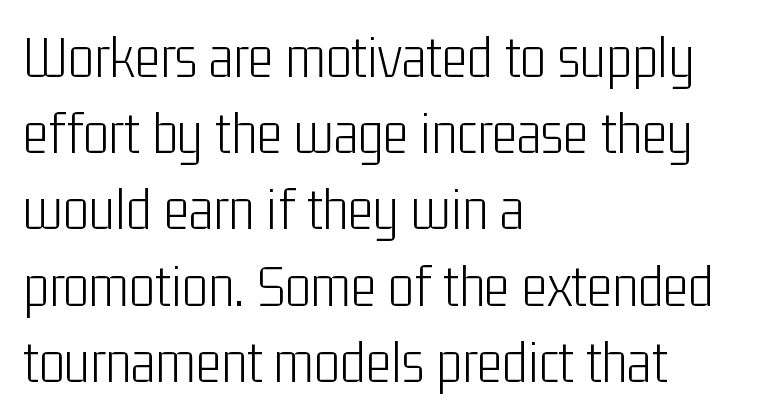
The image shows 61 px light, condensed sans-serif type, upright; set left-aligned, normal line spacing (1.25x), normal letter spacing, not underlined; low stroke contrast and a medium x-height.
